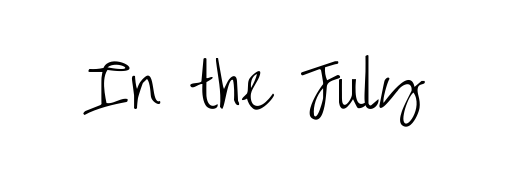
{"serif": "no", "italic": "no", "bold": "no", "weight": "light", "width": "condensed", "stroke_contrast": "low", "x_height": "large", "monospaced": "no", "underline": "no", "align": "center", "letter_spacing": "normal", "letter_spacing_em": 0.0, "glyph_px": 59}
